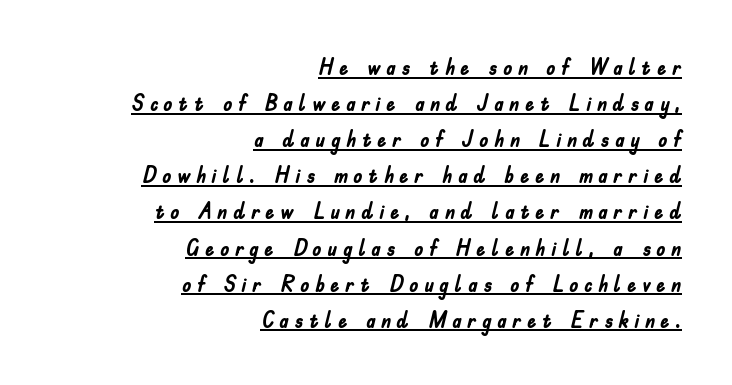
The image shows 23 px bold type; set right-aligned, normal line spacing (1.57x), unusually wide letter spacing (+0.24 em), underlined.
